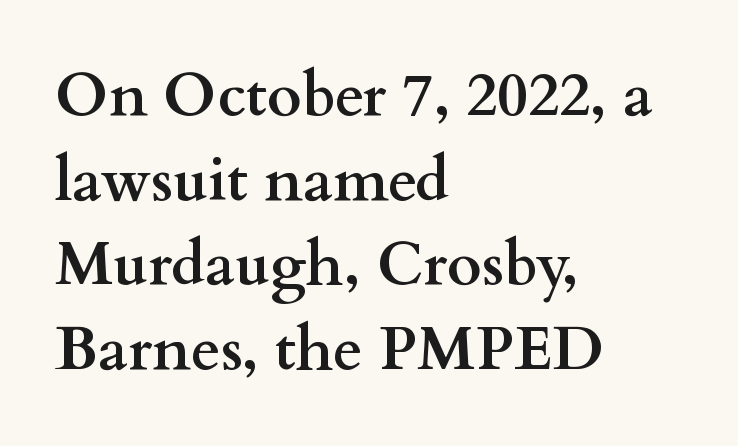
Nobody touched the tracking dial on this one. Thick stems and heavy bowls — unmistakably bold. Glance below the letters and you will spot only blank space. This is roman type, the default non-slanted kind. One-word summary of the alignment: left. Normally led — the rows are evenly, conventionally spaced.
